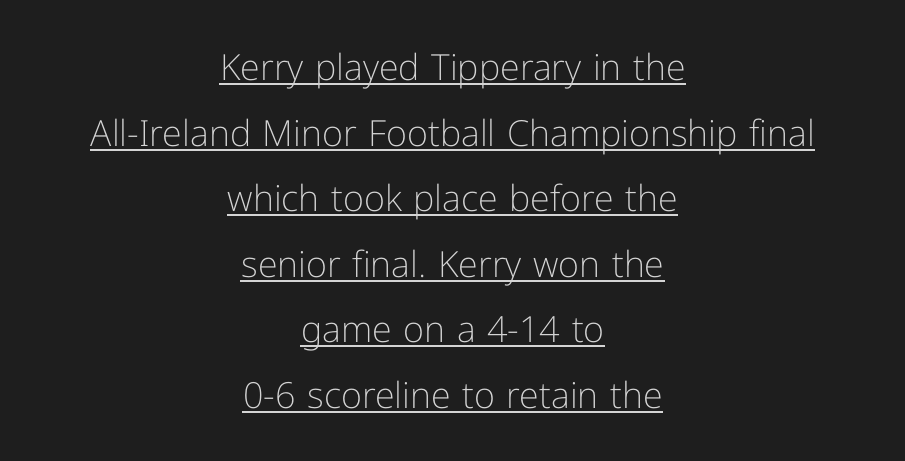
Every stem runs plumb, perpendicular to the baseline. You could not count columns in this text — the font is proportionally spaced. This is sans-serif lettering, the kind often seen on screens and signage. Underline: present. Teacher's note: observe the equal gaps on both sides — that is centered alignment. This sample uses plain, unmodified letter spacing.
